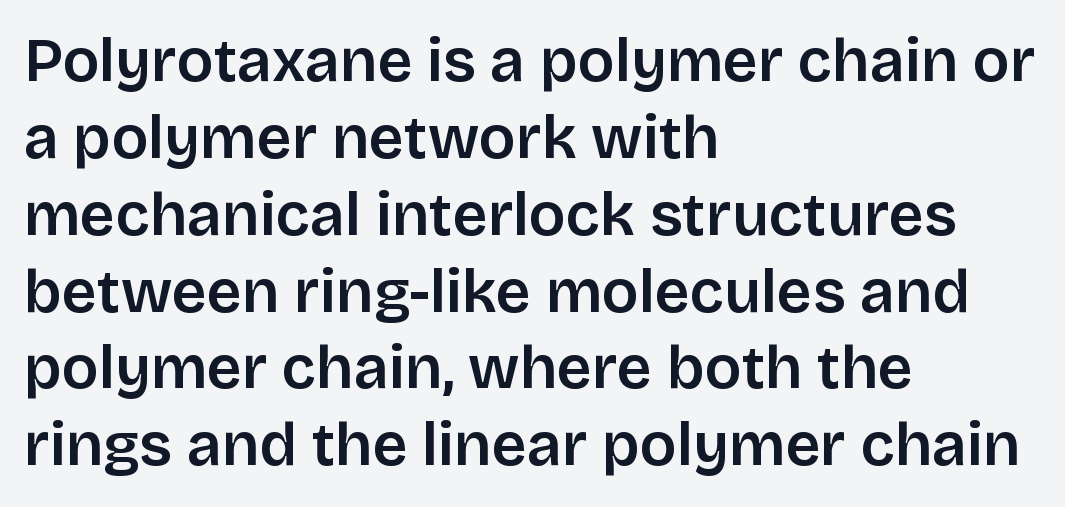
The letters sit at their default tracking, neither squeezed nor spread. The baseline area is clear. A typesetter would label this face a sans. Vertical spacing — default. Every character sits straight up, as roman type does.
